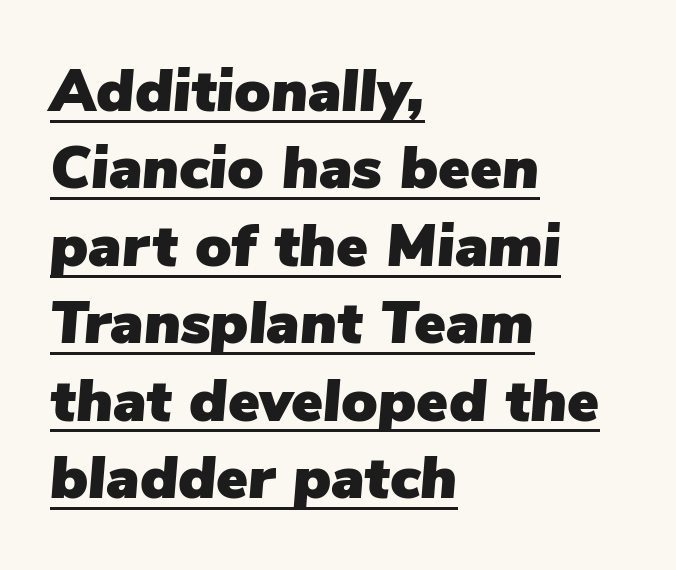
{"italic": "yes", "lean": "right", "slant_degrees": 5, "width": "normal", "stroke_contrast": "low", "x_height": "medium", "monospaced": "no", "underline": "yes", "align": "left", "line_spacing": "normal", "line_spacing_ratio": 1.29, "letter_spacing": "normal", "letter_spacing_em": 0.0, "glyph_px": 60}
